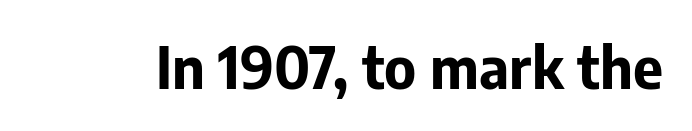
{"serif": "no", "italic": "no", "bold": "yes", "weight": "bold", "width": "normal", "stroke_contrast": "low", "x_height": "medium", "monospaced": "no", "underline": "no", "letter_spacing": "normal", "letter_spacing_em": 0.0, "glyph_px": 58}
